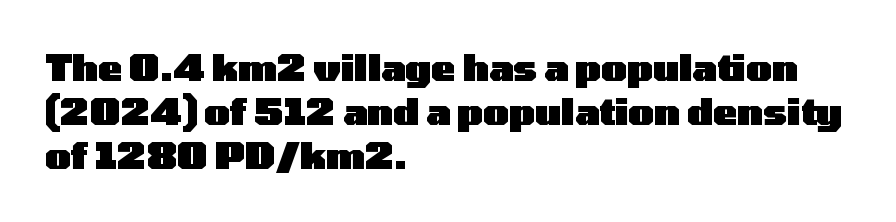
{"serif": "no", "italic": "no", "bold": "yes", "weight": "heavy", "width": "wide", "stroke_contrast": "low", "x_height": "medium", "monospaced": "no", "underline": "no", "align": "left", "line_spacing_ratio": 1.22, "letter_spacing": "normal", "letter_spacing_em": 0.0, "glyph_px": 36}
